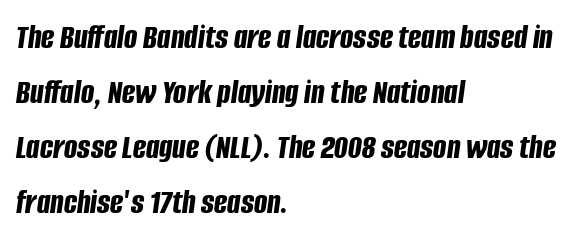
This sample has the flowing, uneven cadence of proportional lettering. A full-strength bold gives these letters their thick strokes. Descenders are the only things crossing below the line. The passage shown stacks its lines at a standard gap. The lettering tilts uniformly, giving the passage an italic look. The letters sit at their default tracking, neither squeezed nor spread.
